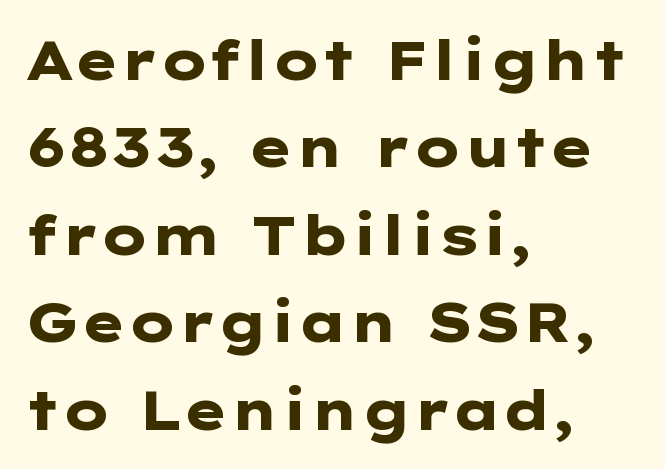
The image shows 55 px heavy, wide sans-serif type, upright; set left-aligned, normal line spacing (1.59x), normal letter spacing, not underlined; low stroke contrast and a medium x-height.
